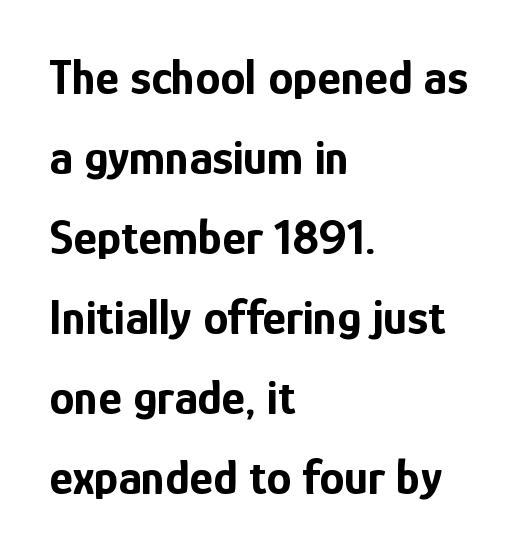
The image shows 50 px bold, condensed sans-serif type, upright; set left-aligned, normal line spacing (1.6x), normal letter spacing, not underlined; low stroke contrast and a medium x-height.
